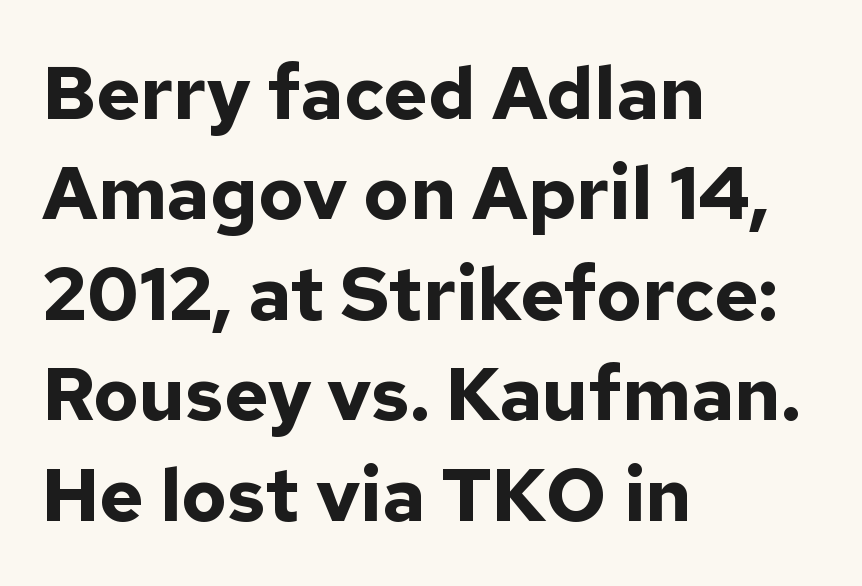
Q: Is the text bold? A: Yes.
Q: Is the text italic (slanted)? A: No, it is upright.
Q: Is the typeface a serif or a sans-serif typeface? A: Sans-serif.
Q: Is the text underlined? A: No.
Q: How is the paragraph aligned? A: Left-aligned.
Q: Is the spacing between letters normal or unusually wide? A: Normal.
Q: Is the spacing between lines tight, normal or loose? A: Normal.
Q: Width (condensed, normal, or wide)? A: Normal.
Q: Stroke contrast? A: Low.
Q: x-height? A: Medium.
Q: Monospaced? A: No.
